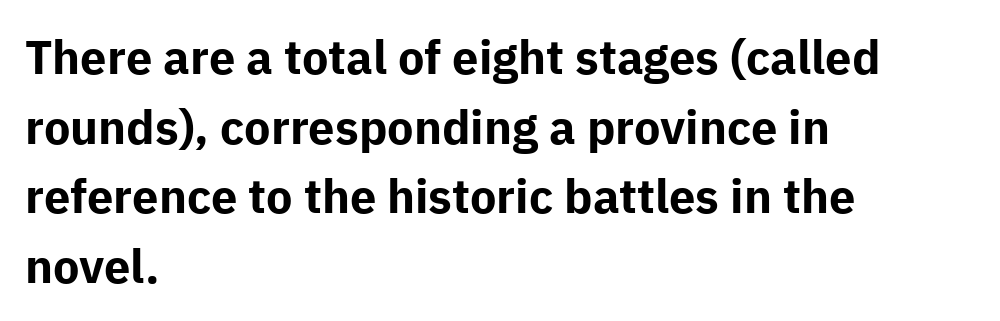
Q: Is the text bold? A: Yes.
Q: Is the text italic (slanted)? A: No, it is upright.
Q: Is the typeface a serif or a sans-serif typeface? A: Sans-serif.
Q: Is the text underlined? A: No.
Q: How is the paragraph aligned? A: Left-aligned.
Q: Is the spacing between letters normal or unusually wide? A: Normal.
Q: Is the spacing between lines tight, normal or loose? A: Normal.
Q: Width (condensed, normal, or wide)? A: Normal.
Q: Stroke contrast? A: Low.
Q: x-height? A: Medium.
Q: Monospaced? A: No.
